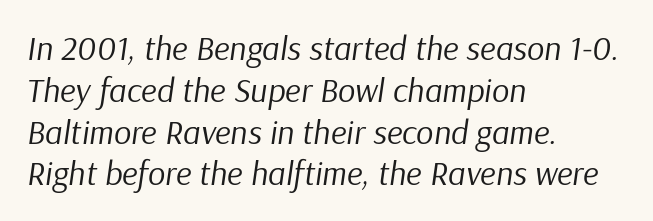
The image shows 34 px regular-weight type, italic (leaning right); set left-aligned, line spacing 1.23x, normal letter spacing, not underlined; low stroke contrast and a medium x-height.
